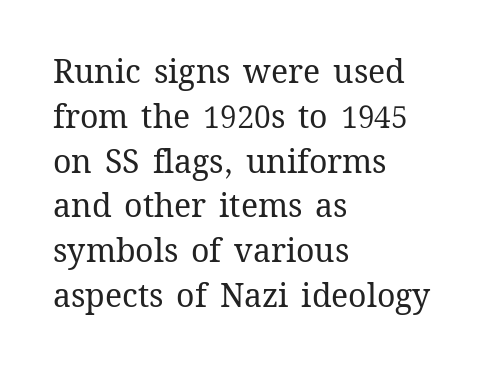
A bare baseline throughout the passage. One-word summary of the alignment: left. Proportional: the letters do not fall into vertical columns. The letters stand straight up with perfectly vertical stems. The typeface has the unassuming heft of standard copy or less.
